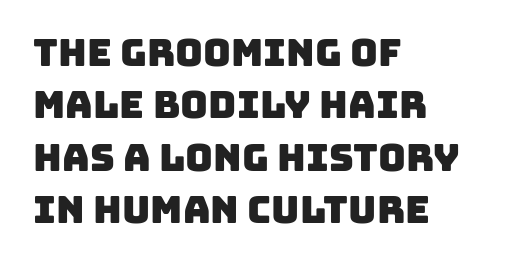
Q: Is the typeface a serif or a sans-serif typeface? A: Sans-serif.
Q: Is the text underlined? A: No.
Q: How is the paragraph aligned? A: Left-aligned.
Q: Is the spacing between letters normal or unusually wide? A: Normal.
Q: Is the spacing between lines tight, normal or loose? A: Normal.
Q: Width (condensed, normal, or wide)? A: Normal.
Q: Stroke contrast? A: Low.
Q: x-height? A: Large.
Q: Monospaced? A: No.
